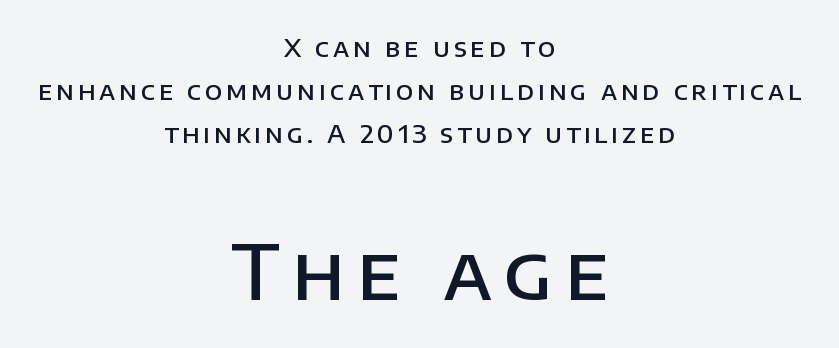
Q: Is the text bold? A: Semi-bold.
Q: Is the text italic (slanted)? A: No, it is upright.
Q: Is the typeface a serif or a sans-serif typeface? A: Sans-serif.
Q: Is the text underlined? A: No.
Q: How is the paragraph aligned? A: Centered.
Q: Which block of text is set in a larger size, the first (top) or the second (bottom)? A: The second (bottom) one.
Q: Width (condensed, normal, or wide)? A: Normal.
Q: Stroke contrast? A: Low.
Q: x-height? A: Large.
Q: Monospaced? A: No.
